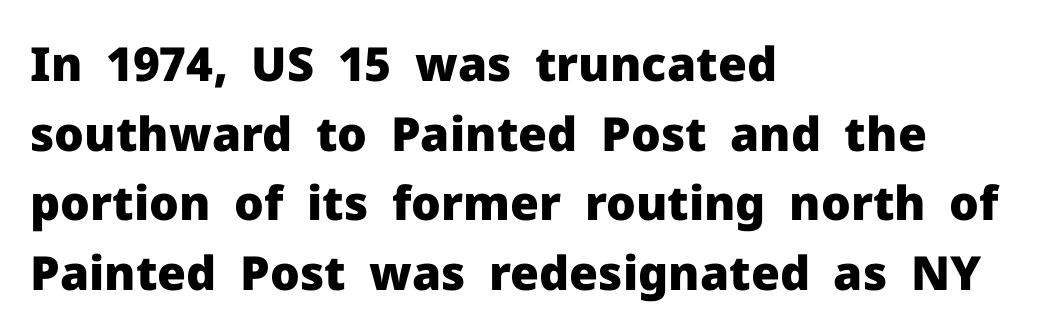
{"serif": "no", "italic": "no", "bold": "yes", "weight": "heavy", "width": "normal", "stroke_contrast": "low", "x_height": "medium", "monospaced": "no", "underline": "no", "align": "left", "line_spacing": "normal", "line_spacing_ratio": 1.48, "letter_spacing": "normal", "letter_spacing_em": 0.0, "glyph_px": 47}
